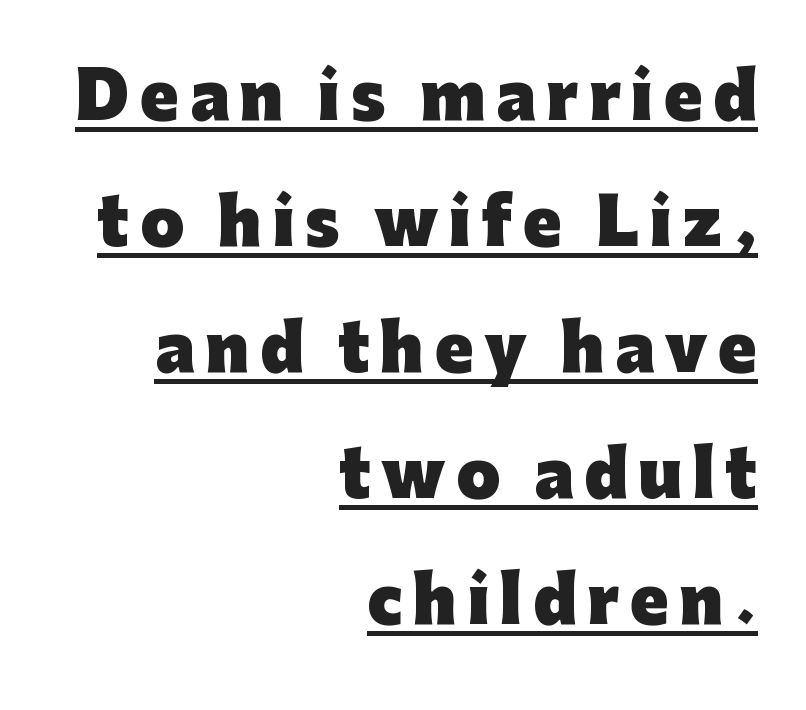
A typographer would call this underscored text. Pretty heavy lettering here — definitely bold. Proportional: the letters do not fall into vertical columns. This is sans-serif lettering, the kind often seen on screens and signage. Compared with typical paragraphs, the rows here are farther apart. The ragged edge is on the left, which tells us the setting is flush right.
